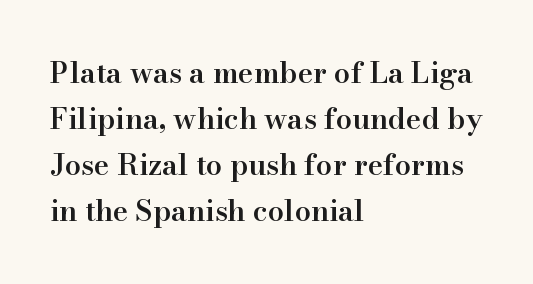
{"serif": "yes", "italic": "no", "bold": "semi", "weight": "semibold", "width": "normal", "stroke_contrast": "high", "x_height": "small", "monospaced": "no", "underline": "no", "align": "left", "line_spacing": "normal", "line_spacing_ratio": 1.59, "letter_spacing": "normal", "letter_spacing_em": 0.0, "glyph_px": 29}
